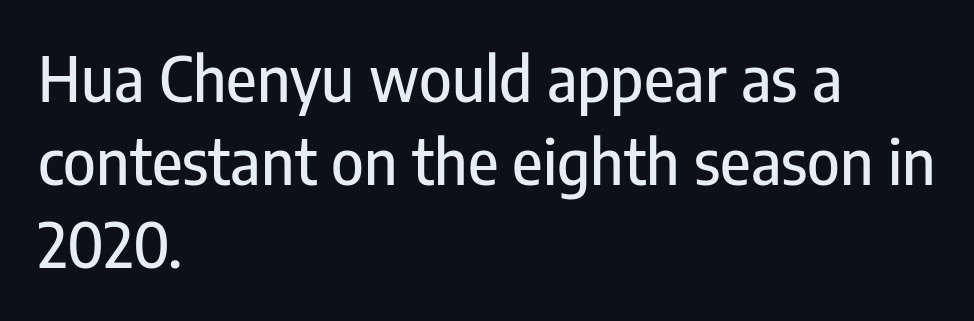
Q: Is the text italic (slanted)? A: No, it is upright.
Q: Is the typeface a serif or a sans-serif typeface? A: Sans-serif.
Q: Is the text underlined? A: No.
Q: How is the paragraph aligned? A: Left-aligned.
Q: Is the spacing between letters normal or unusually wide? A: Normal.
Q: Is the spacing between lines tight, normal or loose? A: Normal.
Q: Width (condensed, normal, or wide)? A: Condensed.
Q: Stroke contrast? A: Low.
Q: x-height? A: Medium.
Q: Monospaced? A: No.
